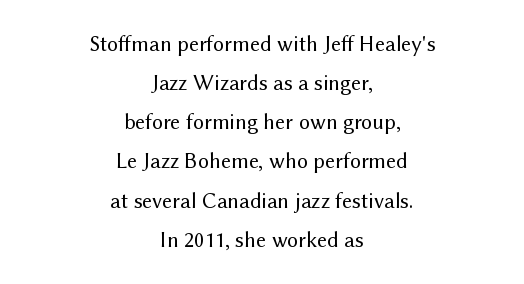
Q: Is the text bold? A: No.
Q: Is the text italic (slanted)? A: No, it is upright.
Q: Is the text underlined? A: No.
Q: How is the paragraph aligned? A: Centered.
Q: Is the spacing between letters normal or unusually wide? A: Normal.
